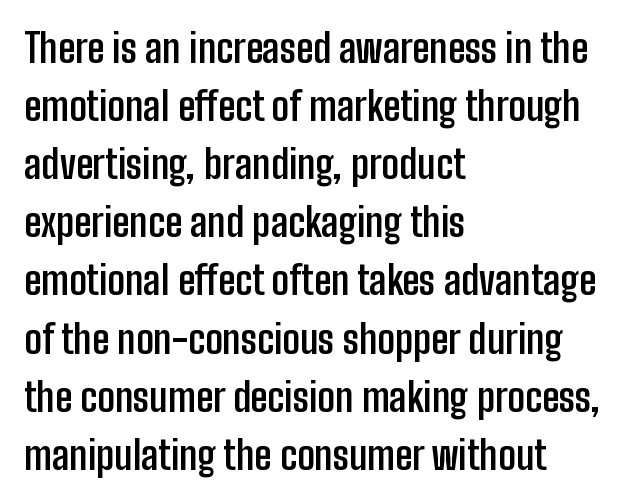
Q: Is the text bold? A: Yes.
Q: Is the text italic (slanted)? A: No, it is upright.
Q: Is the typeface a serif or a sans-serif typeface? A: Sans-serif.
Q: Is the text underlined? A: No.
Q: How is the paragraph aligned? A: Left-aligned.
Q: Is the spacing between letters normal or unusually wide? A: Normal.
Q: Is the spacing between lines tight, normal or loose? A: Normal.
Q: Width (condensed, normal, or wide)? A: Condensed.
Q: Stroke contrast? A: Low.
Q: x-height? A: Medium.
Q: Monospaced? A: No.
